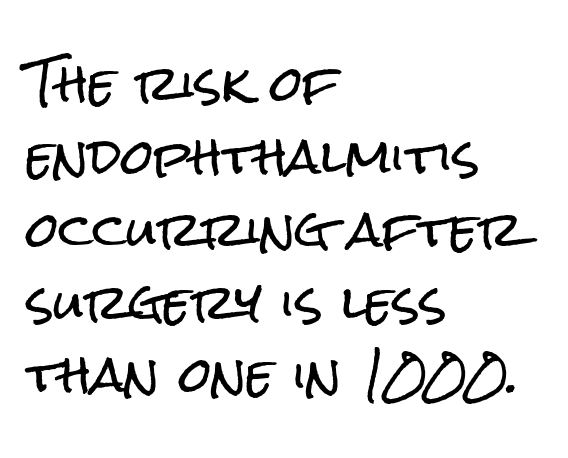
Q: Is the text italic (slanted)? A: No, it is upright.
Q: Is the typeface a serif or a sans-serif typeface? A: Sans-serif.
Q: Is the text underlined? A: No.
Q: How is the paragraph aligned? A: Left-aligned.
Q: Is the spacing between letters normal or unusually wide? A: Normal.
Q: Is the spacing between lines tight, normal or loose? A: Normal.
Q: Width (condensed, normal, or wide)? A: Condensed.
Q: Stroke contrast? A: Low.
Q: x-height? A: Medium.
Q: Monospaced? A: No.
